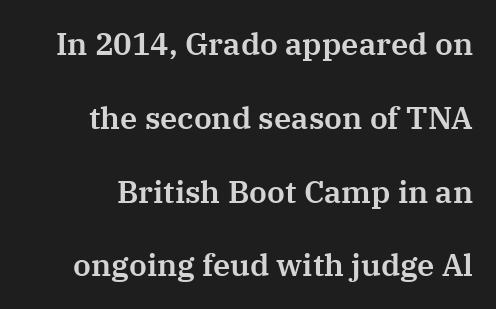
{"serif": "yes", "italic": "no", "width": "normal", "stroke_contrast": "medium", "x_height": "medium", "monospaced": "no", "underline": "no", "line_spacing": "loose", "line_spacing_ratio": 2.38, "letter_spacing": "normal", "letter_spacing_em": 0.0, "glyph_px": 31}
